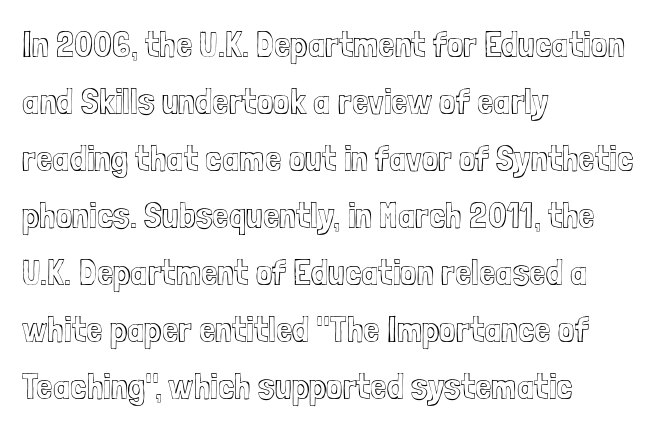
{"italic": "no", "width": "condensed", "x_height": "medium", "monospaced": "no", "underline": "no", "align": "left", "line_spacing": "normal", "line_spacing_ratio": 1.54, "letter_spacing": "normal", "letter_spacing_em": 0.0, "glyph_px": 37}
